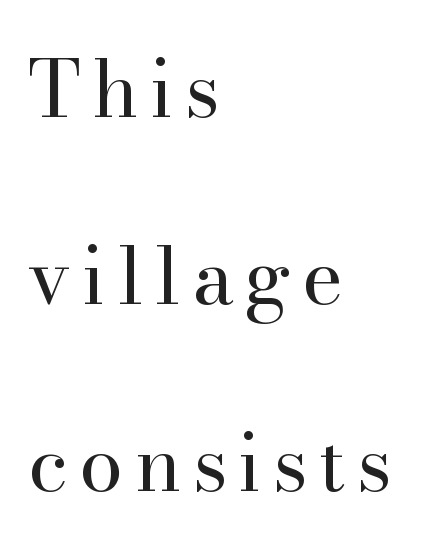
Q: Is the text bold? A: No.
Q: Is the text italic (slanted)? A: No, it is upright.
Q: Is the typeface a serif or a sans-serif typeface? A: Serif.
Q: Is the text underlined? A: No.
Q: How is the paragraph aligned? A: Left-aligned.
Q: Is the spacing between lines tight, normal or loose? A: Loose.
Q: Width (condensed, normal, or wide)? A: Normal.
Q: Stroke contrast? A: High.
Q: x-height? A: Small.
Q: Monospaced? A: No.
